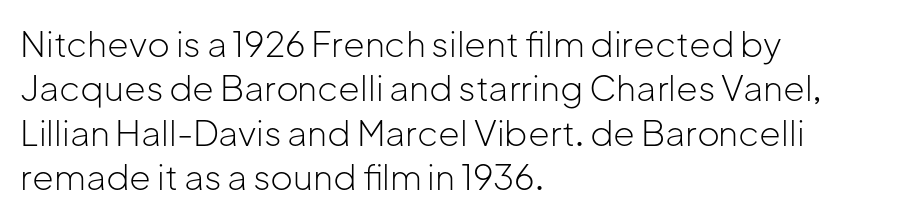
The area under the type is left untouched. Students, note that the glyphs here touch the page at normal intervals. Letterform terminals end flat and unadorned throughout the passage. Upright lettering throughout.
